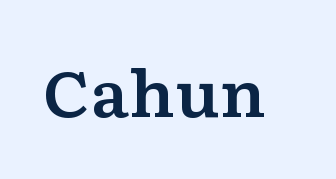
{"serif": "yes", "italic": "no", "width": "wide", "stroke_contrast": "low", "x_height": "medium", "monospaced": "no", "underline": "no", "letter_spacing": "normal", "letter_spacing_em": 0.0, "glyph_px": 63}
